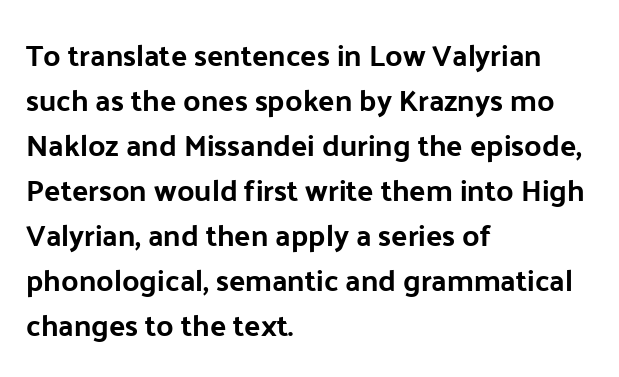
Q: Is the text italic (slanted)? A: No, it is upright.
Q: Is the typeface a serif or a sans-serif typeface? A: Sans-serif.
Q: Is the text underlined? A: No.
Q: How is the paragraph aligned? A: Left-aligned.
Q: Is the spacing between letters normal or unusually wide? A: Normal.
Q: Is the spacing between lines tight, normal or loose? A: Normal.
Q: Width (condensed, normal, or wide)? A: Normal.
Q: Stroke contrast? A: Low.
Q: x-height? A: Medium.
Q: Monospaced? A: No.
